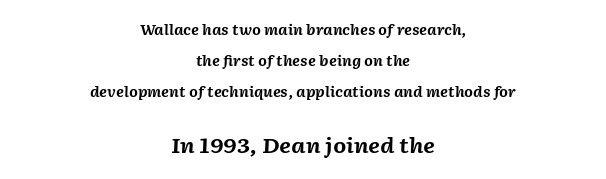
Q: Is the text bold? A: Yes.
Q: Is the text italic (slanted)? A: Yes, it leans right by about 2 degrees.
Q: Is the text underlined? A: No.
Q: How is the paragraph aligned? A: Centered.
Q: Is the spacing between letters normal or unusually wide? A: Normal.
Q: Is the spacing between lines tight, normal or loose? A: Loose.
Q: Which block of text is set in a larger size, the first (top) or the second (bottom)? A: The second (bottom) one.
